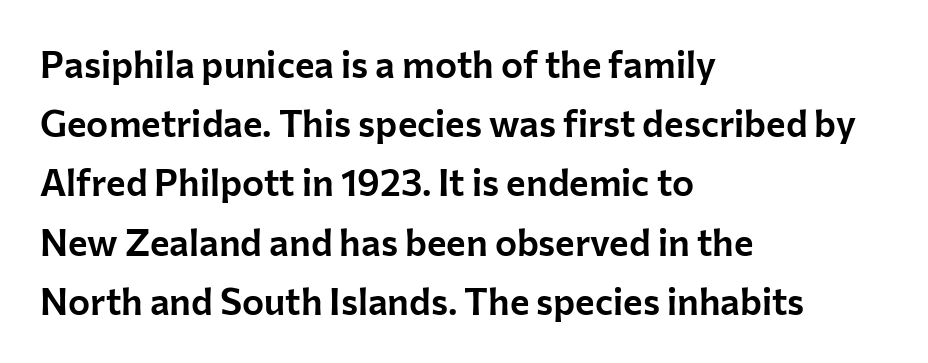
This sample uses plain, unmodified letter spacing. The passage is arranged the way most books set body copy — flush left. This sample keeps an unexceptional amount of space between lines. These lines are rendered in a variable-pitch font. Every character sits straight up, as roman type does. Is this a sans? Yes — the strokes have no serifs.
